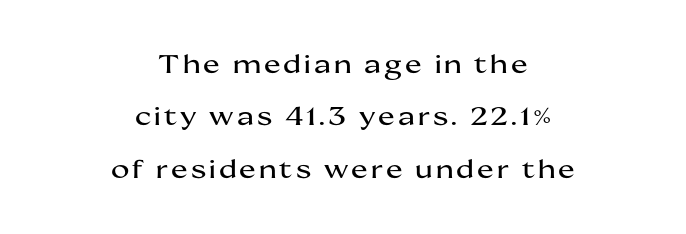
The image shows 25 px text type, upright; set centered, loose line spacing (2.1x), not underlined.
